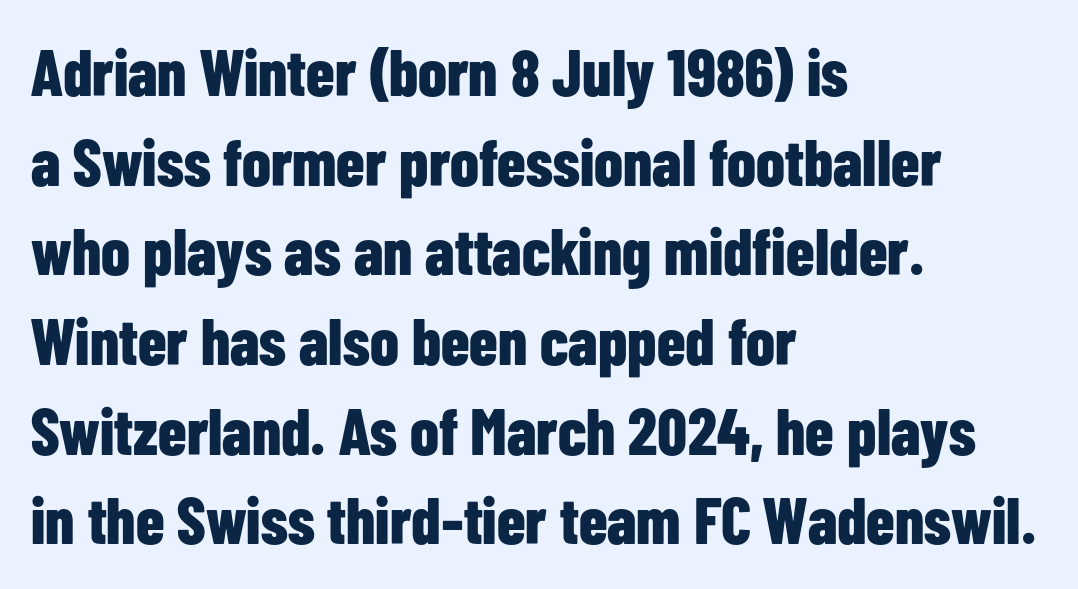
{"serif": "no", "italic": "no", "bold": "yes", "weight": "bold", "width": "condensed", "stroke_contrast": "low", "x_height": "medium", "monospaced": "no", "underline": "no", "align": "left", "line_spacing": "normal", "line_spacing_ratio": 1.38, "letter_spacing": "normal", "letter_spacing_em": 0.0, "glyph_px": 65}
